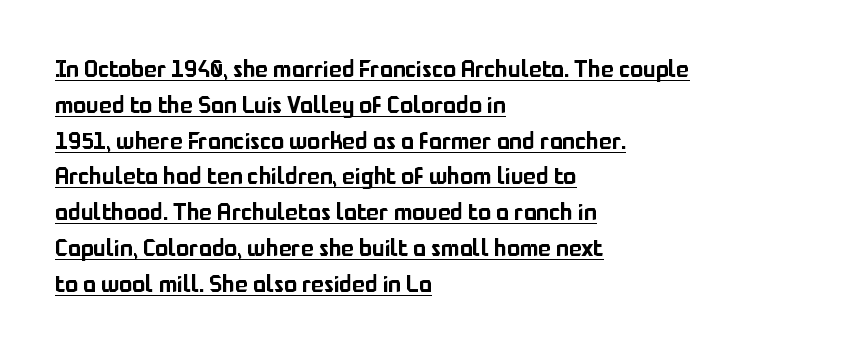
Does the copy run flush right? No — it runs flush left. Default kerning and tracking; the words read as compact shapes. The typography opts for an upright posture over an oblique one. The rows are spaced the way most documents space them.
